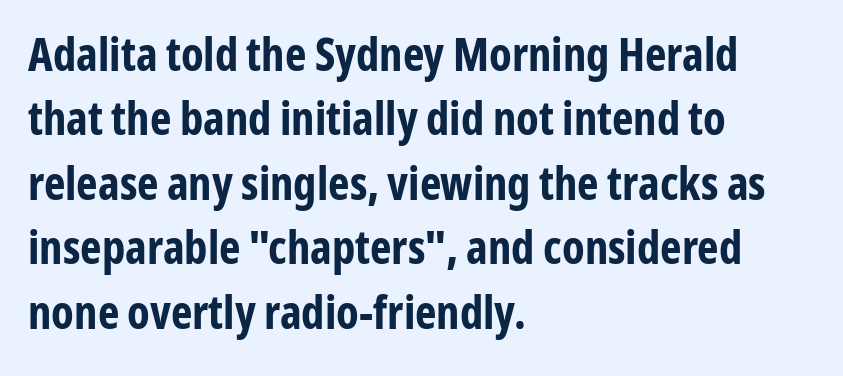
The image shows 46 px bold, condensed sans-serif type, upright; set left-aligned, normal line spacing (1.4x), normal letter spacing, not underlined; low stroke contrast and a medium x-height.
